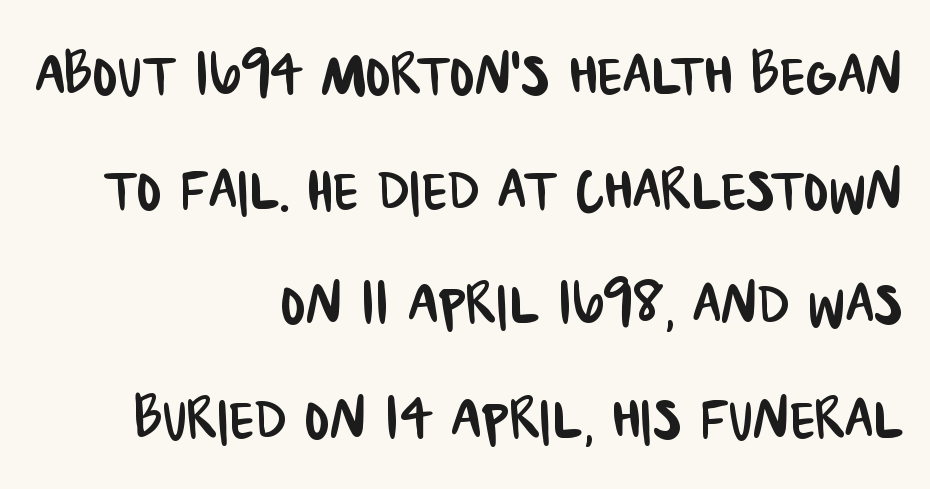
The letters carry no serifs — their stems end cleanly without finishing strokes. The string is rendered with underlining switched off. This sample has the flowing, uneven cadence of proportional lettering. Layout note: lines flush right. This block has exactly the height ordinary leading produces. What stands out about the letter spacing? Nothing — it is the standard amount.
